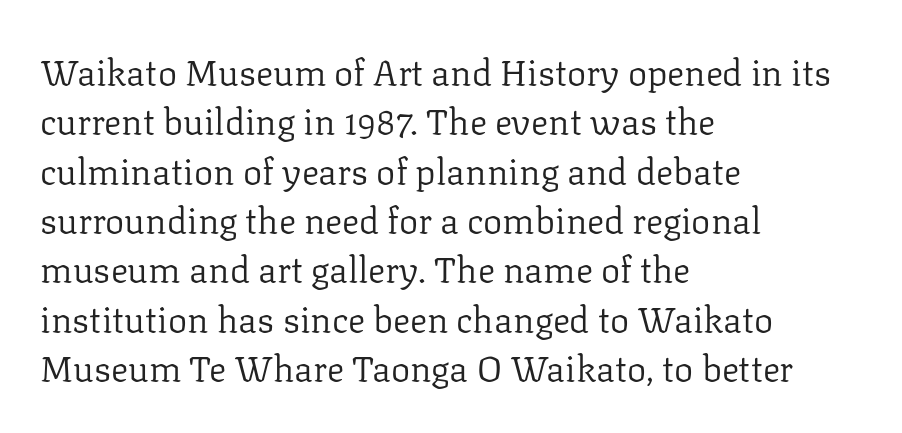
Quick note: interline space is typical. Check the space under the baseline: it is left empty. Nothing heavy about these letters — not bold at all. Does the lettering tilt? It doesn't — this is upright. Line starts are locked; line ends wander. Little horizontal feet cap the strokes, marking this as serif type.
